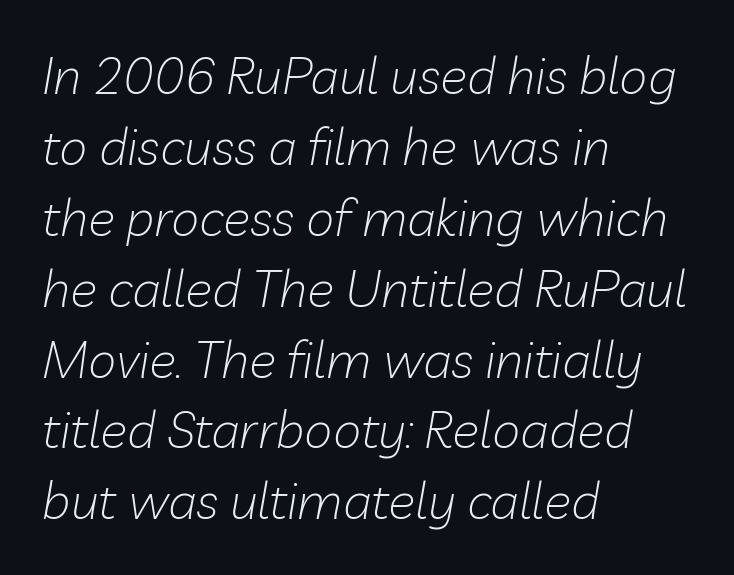
{"italic": "yes", "lean": "right", "slant_degrees": 10, "bold": "no", "weight": "light", "width": "normal", "stroke_contrast": "low", "x_height": "medium", "monospaced": "no", "underline": "no", "align": "left", "line_spacing": "normal", "line_spacing_ratio": 1.39, "letter_spacing": "normal", "letter_spacing_em": 0.0, "glyph_px": 51}
